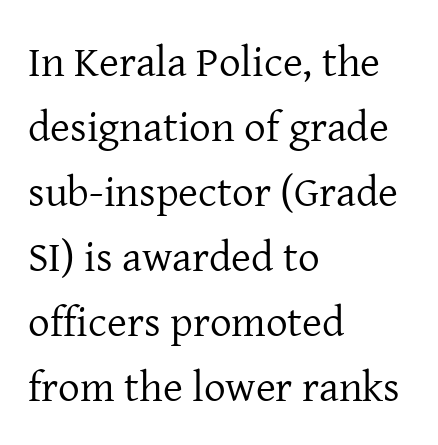
The image shows 43 px regular-weight serif type, upright; set left-aligned, normal line spacing (1.51x), normal letter spacing, not underlined; low stroke contrast and a medium x-height.
